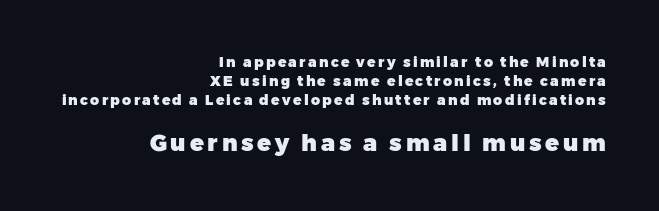
The image shows 23 px bold type, upright; set right-aligned, normal line spacing (1.35x), not underlined; the second (bottom) block is 1.64x larger.
